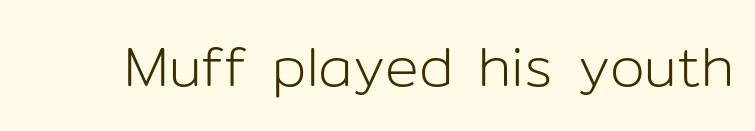
The image shows 56 px light sans-serif type, upright; set normal letter spacing, not underlined; low stroke contrast and a medium x-height.
